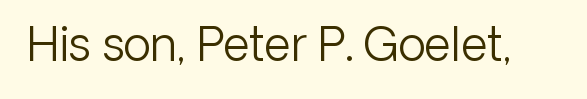
The letters advance in unequal steps, a hallmark of proportional type. Weight: regular or lighter. To sum up the face: it is a sans, with no serifs. Honestly, the letter spacing is just normal — you wouldn't notice it.
